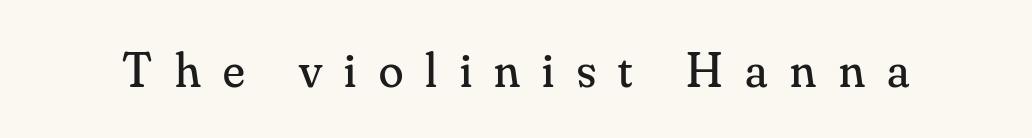
Q: Is the text bold? A: No.
Q: Is the text italic (slanted)? A: No, it is upright.
Q: Is the typeface a serif or a sans-serif typeface? A: Serif.
Q: Is the text underlined? A: No.
Q: Is the spacing between letters normal or unusually wide? A: Unusually wide.
Q: Width (condensed, normal, or wide)? A: Normal.
Q: Stroke contrast? A: Medium.
Q: x-height? A: Small.
Q: Monospaced? A: No.
